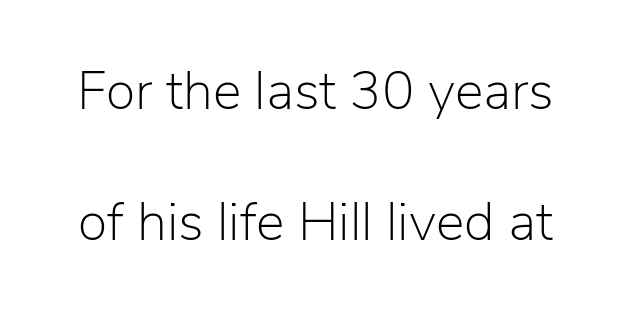
Tracking here is standard; glyphs follow each other at the usual distance. Line spacing here is loose. The face used here is proportionally spaced, like ordinary book or web type. Weight: not bold — regular or lighter. Underline: absent.
